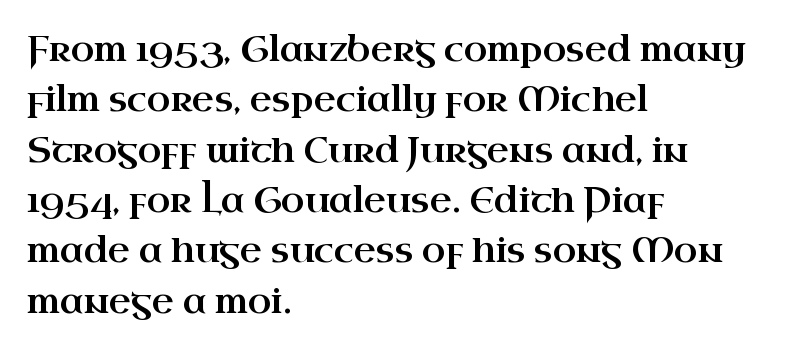
{"serif": "yes", "italic": "no", "width": "wide", "stroke_contrast": "high", "x_height": "small", "monospaced": "no", "underline": "no", "align": "left", "line_spacing": "normal", "line_spacing_ratio": 1.48, "letter_spacing": "normal", "letter_spacing_em": 0.0, "glyph_px": 34}
